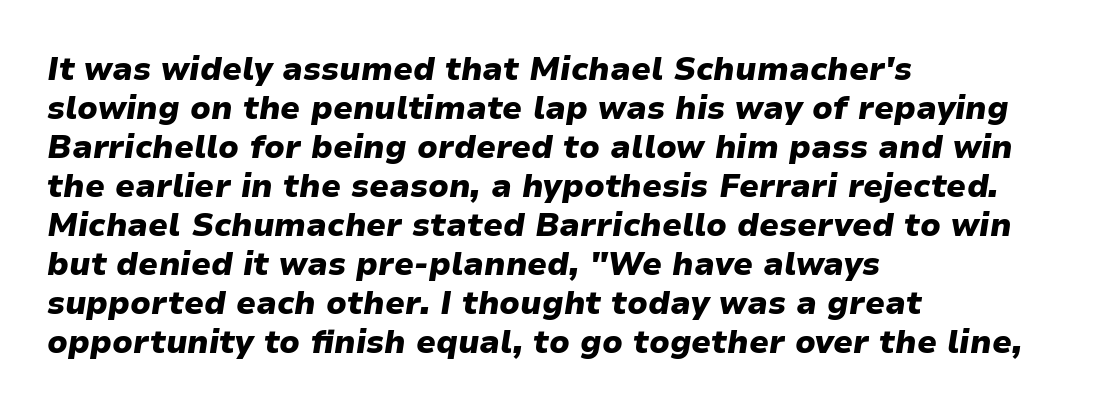
The image shows 32 px heavy type, italic (leaning right); set left-aligned, line spacing 1.22x, normal letter spacing, not underlined; low stroke contrast and a medium x-height.
